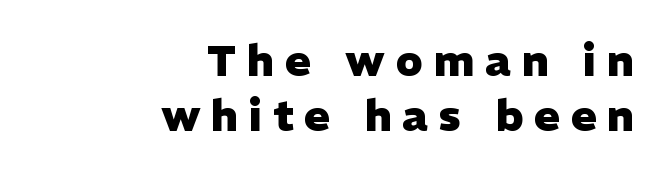
If you measured baseline to baseline, you'd find a middling distance. Nope, no serifs anywhere on these letters. Is the type bold? Yes — the strokes are clearly thick and heavy. Is the letter spacing exaggerated? Yes — the characters are pushed far apart. The type sits square on the baseline with zero lean. Here the designer chose a conventional face with non-uniform glyph widths.
